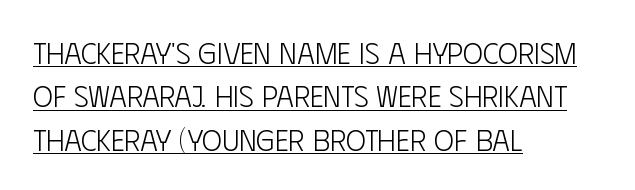
{"serif": "no", "italic": "no", "bold": "no", "weight": "light", "width": "condensed", "stroke_contrast": "low", "x_height": "large", "monospaced": "no", "underline": "yes", "align": "left", "line_spacing": "normal", "line_spacing_ratio": 1.45, "letter_spacing": "normal", "letter_spacing_em": 0.0, "glyph_px": 30}
